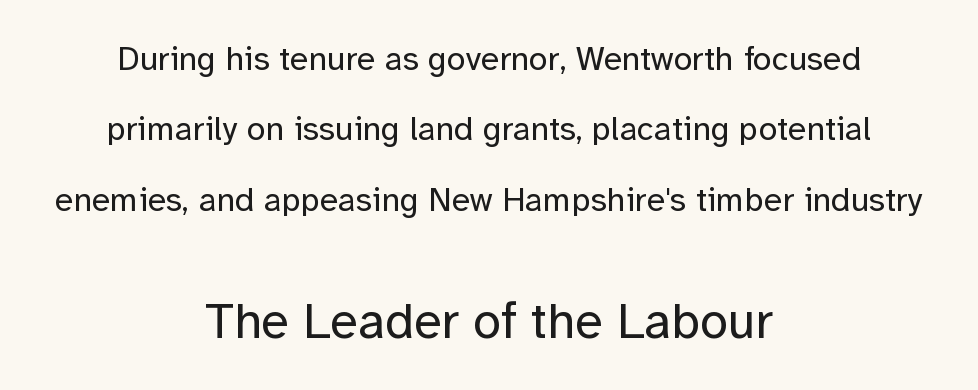
I'd call this a sans setting — the letters go barefoot. Widely set lines give the paragraph a tall, airy silhouette. Italic: no, the glyphs are upright roman. A bare baseline throughout the passage. Heft: none added — not bold.
